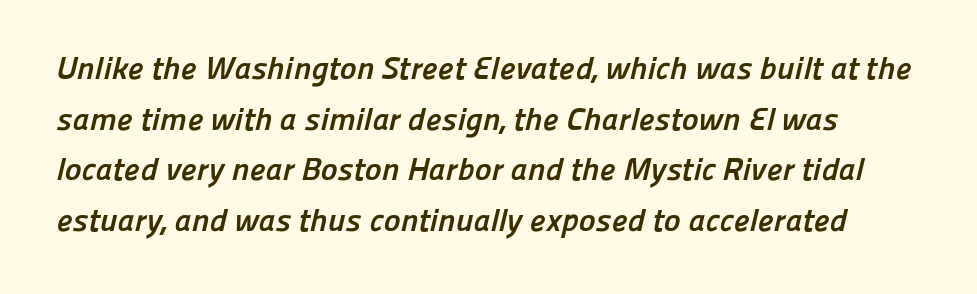
{"serif": "no", "bold": "yes", "weight": "semibold", "width": "normal", "stroke_contrast": "low", "x_height": "medium", "monospaced": "no", "underline": "no", "line_spacing": "normal", "line_spacing_ratio": 1.58, "letter_spacing": "normal", "letter_spacing_em": 0.0, "glyph_px": 32}
